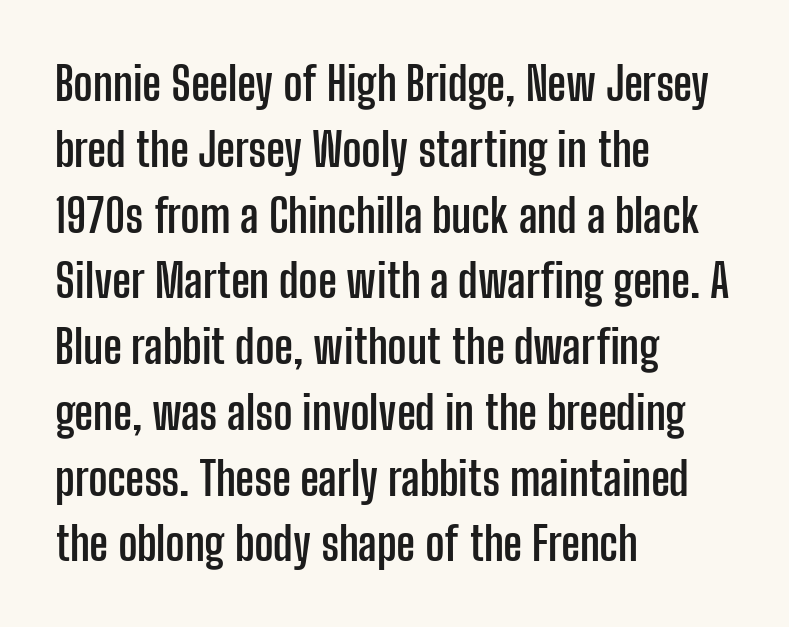
Q: Is the text bold? A: Yes.
Q: Is the text italic (slanted)? A: No, it is upright.
Q: Is the typeface a serif or a sans-serif typeface? A: Sans-serif.
Q: Is the text underlined? A: No.
Q: How is the paragraph aligned? A: Left-aligned.
Q: Is the spacing between letters normal or unusually wide? A: Normal.
Q: Is the spacing between lines tight, normal or loose? A: Normal.
Q: Width (condensed, normal, or wide)? A: Condensed.
Q: Stroke contrast? A: Low.
Q: x-height? A: Medium.
Q: Monospaced? A: No.
